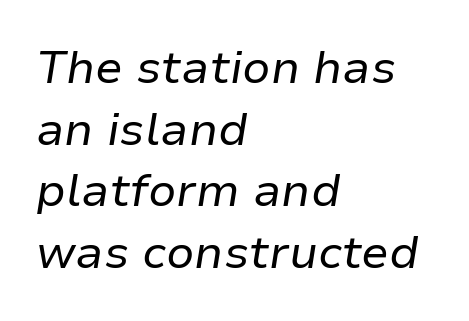
{"italic": "yes", "lean": "right", "slant_degrees": 9, "bold": "no", "weight": "regular", "width": "normal", "stroke_contrast": "low", "x_height": "medium", "monospaced": "no", "underline": "no", "align": "left", "line_spacing": "normal", "line_spacing_ratio": 1.34, "letter_spacing": "normal", "letter_spacing_em": 0.0, "glyph_px": 46}
